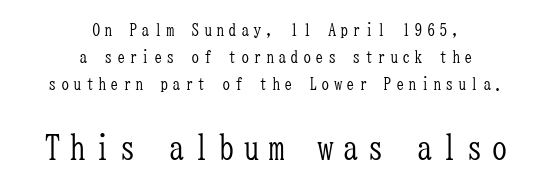
The image shows 34 px light, condensed serif type, upright, monospaced; set centered, normal line spacing (1.6x), unusually wide letter spacing (+0.23 em), not underlined; the second (bottom) block is 2.0x larger; low stroke contrast and a medium x-height.
